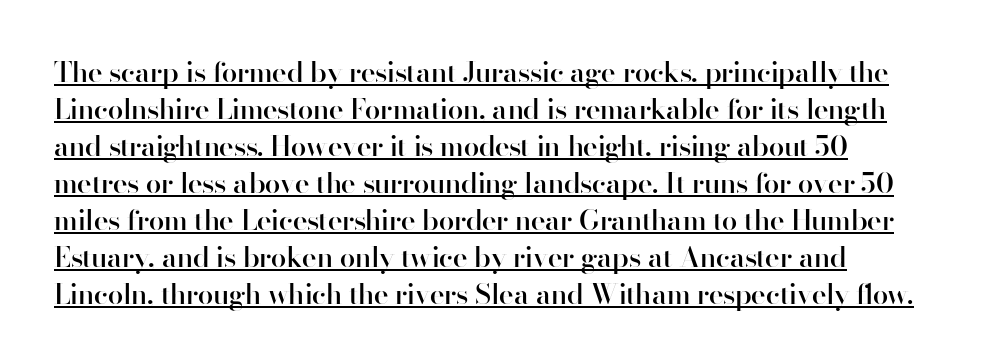
As a designer I'd log this as weight 600, semibold. Which margin do the lines hug? The left one — the right edge is uneven. This sample has the flowing, uneven cadence of proportional lettering. The letters stand straight up with perfectly vertical stems. The rendering uses a moderate line-height, typical for paragraphs.
